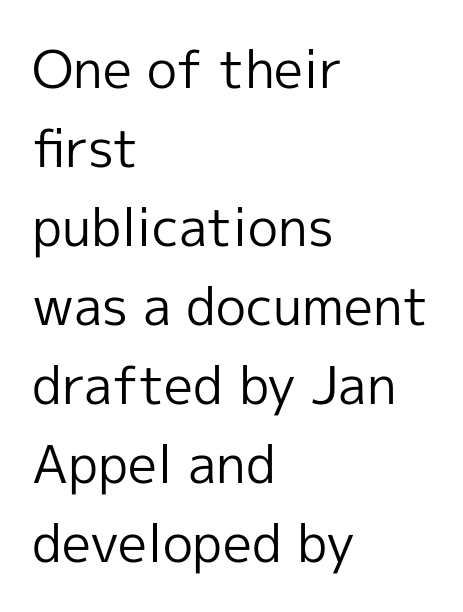
Is this a sans? Yes — the strokes have no serifs. Only glyphs here, with clear space below each row. Typeset ragged right — the left edge is the straight one. How would I describe the line gaps? Plain and ordinary. Between one letter and the next there's only the usual sliver of space. The letters look calm and open, with moderate or lighter stems.
